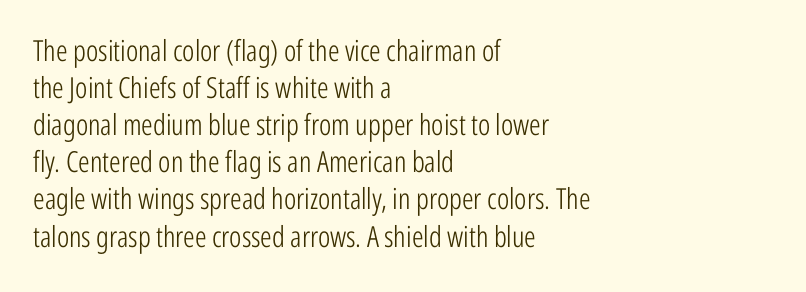
{"serif": "no", "italic": "no", "bold": "no", "weight": "light", "width": "condensed", "stroke_contrast": "low", "x_height": "medium", "monospaced": "no", "underline": "no", "align": "left", "line_spacing": "normal", "line_spacing_ratio": 1.28, "letter_spacing": "normal", "letter_spacing_em": 0.0, "glyph_px": 29}
